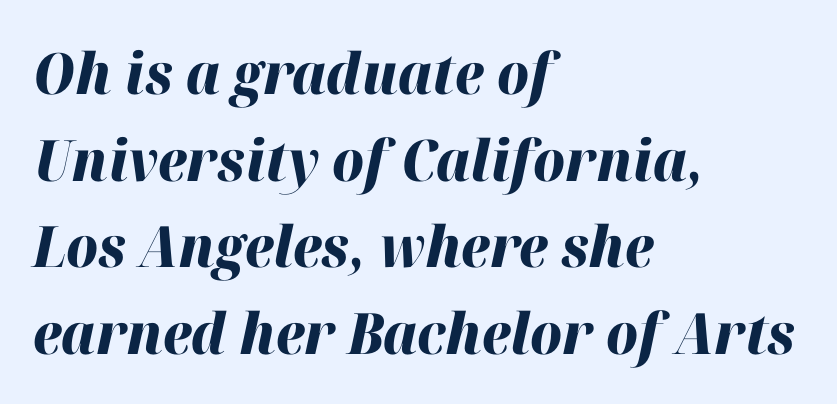
Standard letterfit; no display-style spreading of the glyphs. Leading matches the norm, producing a regular column. Type without underlining. The lettering tilts uniformly, giving the passage an italic look. Note the varied advance widths — an 'i' is clearly narrower than an 'm'.
